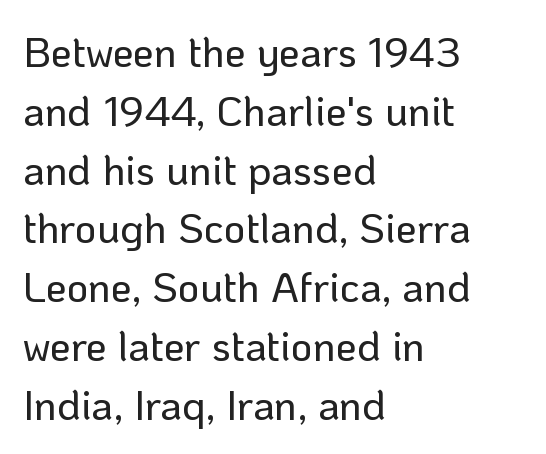
Q: Is the text italic (slanted)? A: No, it is upright.
Q: Is the typeface a serif or a sans-serif typeface? A: Sans-serif.
Q: Is the text underlined? A: No.
Q: How is the paragraph aligned? A: Left-aligned.
Q: Is the spacing between letters normal or unusually wide? A: Normal.
Q: Is the spacing between lines tight, normal or loose? A: Normal.
Q: Width (condensed, normal, or wide)? A: Normal.
Q: Stroke contrast? A: Low.
Q: x-height? A: Medium.
Q: Monospaced? A: No.
